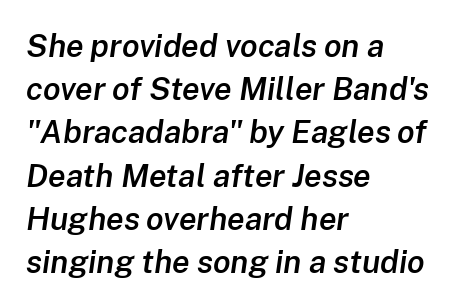
{"italic": "yes", "lean": "right", "slant_degrees": 8, "bold": "semi", "weight": "semibold", "width": "normal", "stroke_contrast": "low", "x_height": "medium", "monospaced": "no", "underline": "no", "align": "left", "line_spacing": "normal", "line_spacing_ratio": 1.35, "letter_spacing": "normal", "letter_spacing_em": 0.0, "glyph_px": 32}
